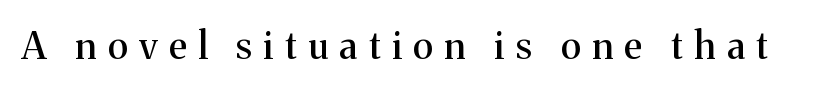
The image shows 37 px serif type, upright; set unusually wide letter spacing (+0.31 em), not underlined; medium stroke contrast and a medium x-height.
